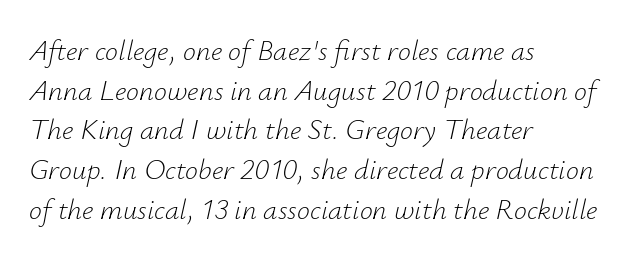
Q: Is the text bold? A: No.
Q: Is the text italic (slanted)? A: Yes, it leans right by about 12 degrees.
Q: Is the text underlined? A: No.
Q: How is the paragraph aligned? A: Left-aligned.
Q: Is the spacing between letters normal or unusually wide? A: Normal.
Q: Is the spacing between lines tight, normal or loose? A: Normal.
Q: Width (condensed, normal, or wide)? A: Normal.
Q: Stroke contrast? A: Low.
Q: x-height? A: Small.
Q: Monospaced? A: No.
